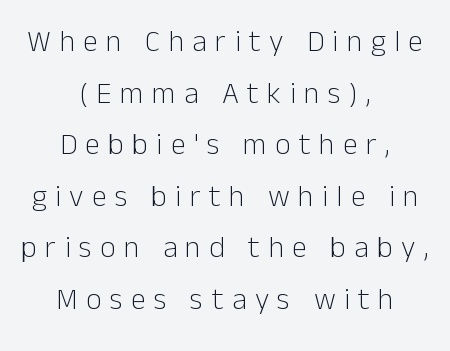
{"serif": "no", "italic": "no", "bold": "no", "weight": "light", "width": "normal", "stroke_contrast": "low", "x_height": "medium", "monospaced": "no", "underline": "no", "align": "center", "line_spacing_ratio": 1.72, "letter_spacing": "wide", "letter_spacing_em": 0.28, "glyph_px": 30}
